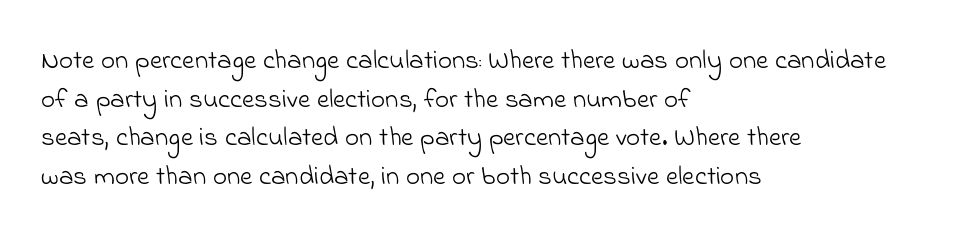
The image shows 27 px text type; set left-aligned, normal line spacing (1.43x), normal letter spacing, not underlined.
